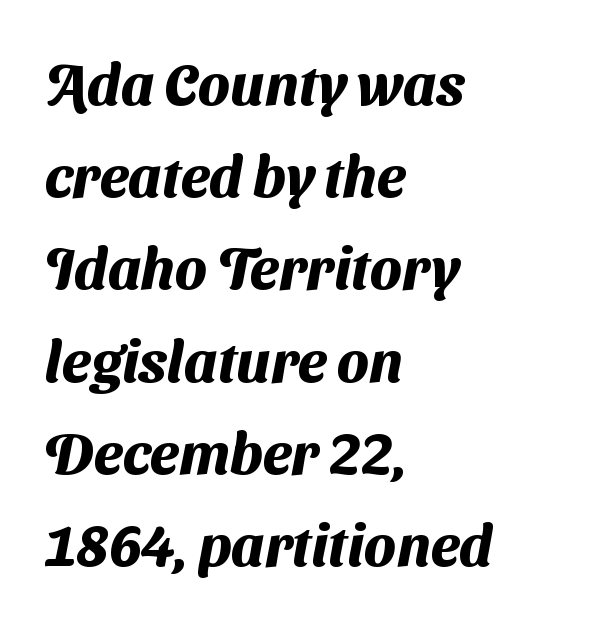
The image shows 58 px heavy sans-serif type; set left-aligned, normal line spacing (1.59x), normal letter spacing, not underlined; medium stroke contrast and a medium x-height.
